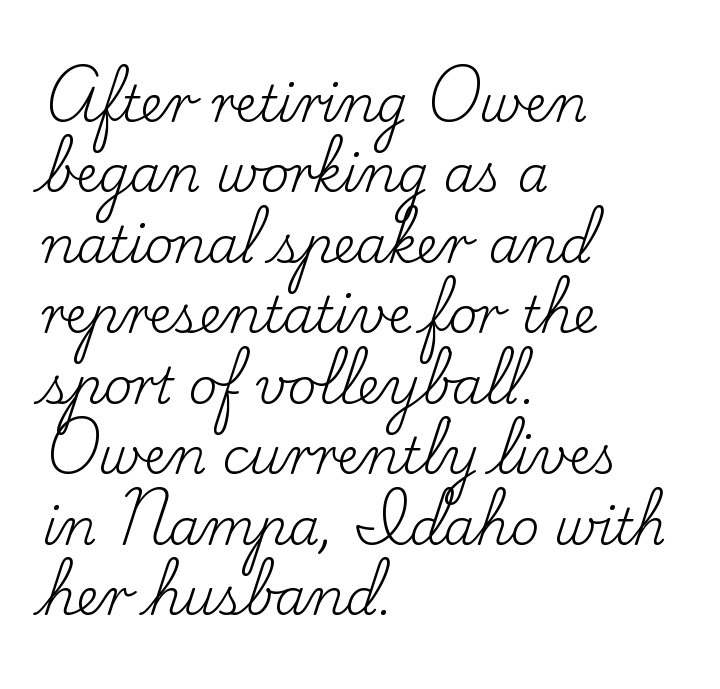
Varying glyph widths throughout — classic text-font behaviour. A typesetter would call this leading conventional body-copy spacing. Counters stay open thanks to moderate or lighter strokes. Casual observation: everything's shoved over to the left.
